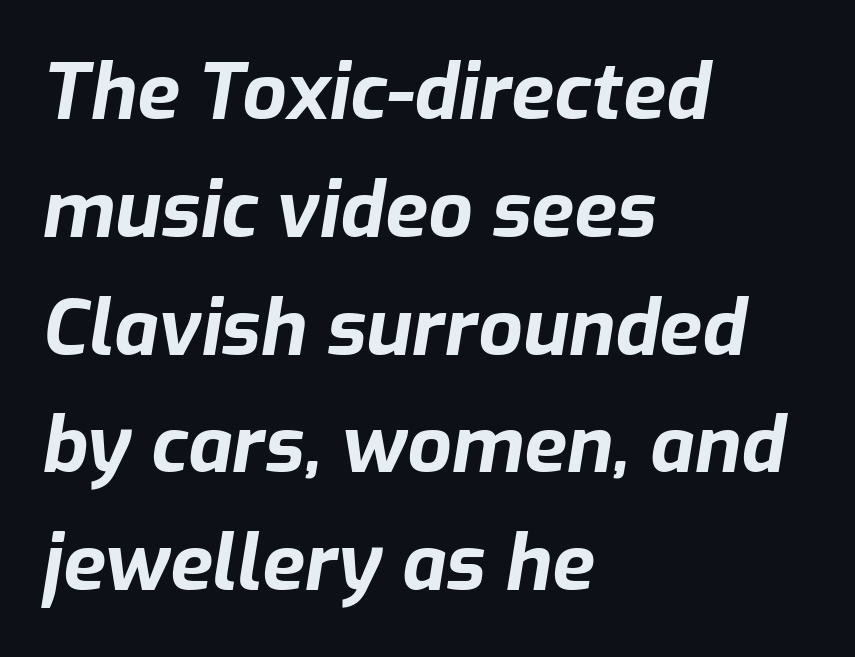
{"italic": "yes", "lean": "right", "slant_degrees": 9, "bold": "yes", "weight": "bold", "width": "normal", "stroke_contrast": "low", "x_height": "medium", "monospaced": "no", "underline": "no", "align": "left", "line_spacing": "normal", "line_spacing_ratio": 1.51, "letter_spacing": "normal", "letter_spacing_em": 0.0, "glyph_px": 78}
